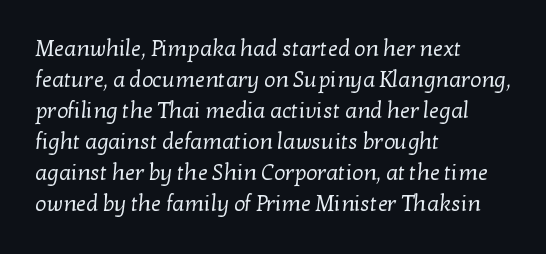
{"bold": "no", "underline": "no", "align": "left", "line_spacing": "normal", "line_spacing_ratio": 1.41, "letter_spacing": "normal", "letter_spacing_em": 0.0, "glyph_px": 22}
